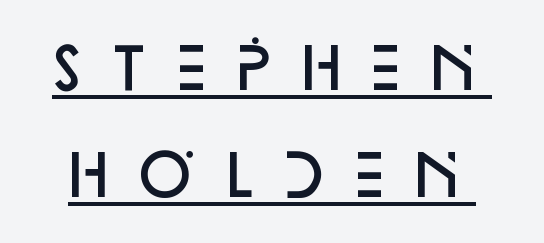
The image shows 56 px semibold sans-serif type, upright; set loose line spacing (1.91x), unusually wide letter spacing (+0.25 em), underlined; low stroke contrast and a large x-height.
